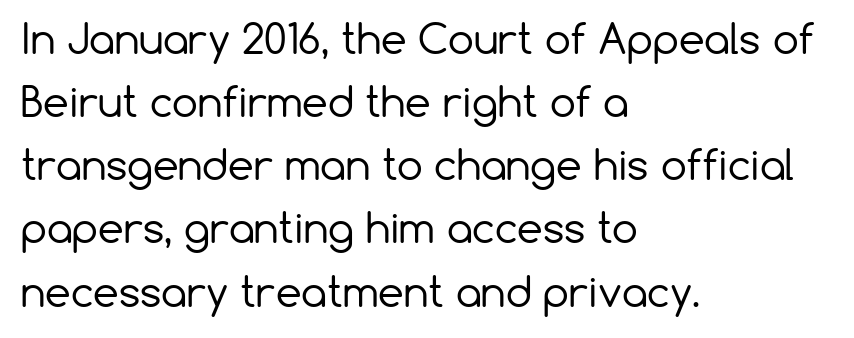
{"serif": "no", "italic": "no", "bold": "no", "weight": "regular", "width": "normal", "stroke_contrast": "low", "x_height": "medium", "monospaced": "no", "underline": "no", "align": "left", "line_spacing": "normal", "line_spacing_ratio": 1.54, "letter_spacing": "normal", "letter_spacing_em": 0.0, "glyph_px": 41}
